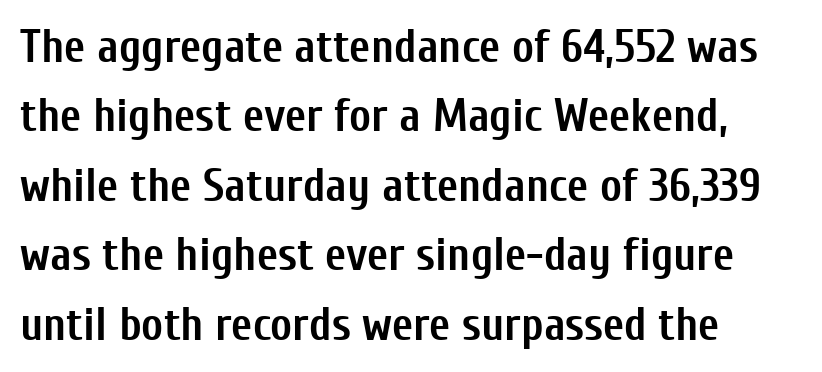
The image shows 46 px semibold, condensed sans-serif type, upright; set left-aligned, normal line spacing (1.51x), normal letter spacing, not underlined; low stroke contrast and a medium x-height.
